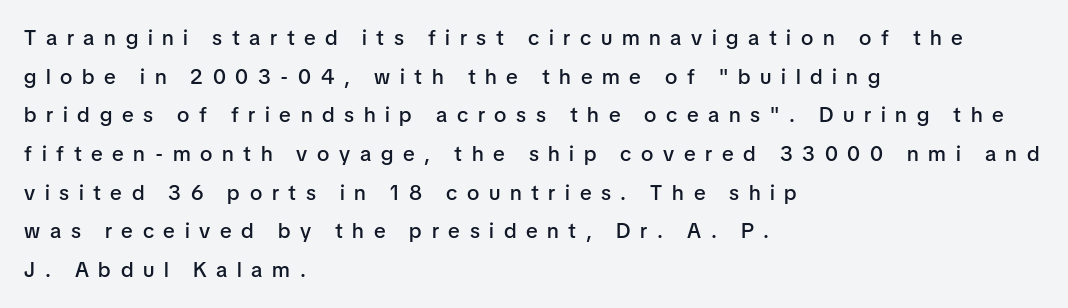
The image shows 21 px text type, upright; set left-aligned, line spacing 1.84x, unusually wide letter spacing (+0.46 em), not underlined.
